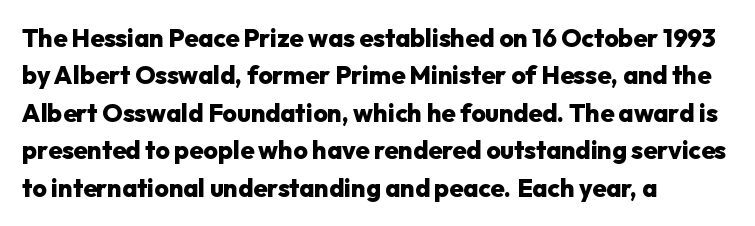
Baseline-to-baseline distance is the conventional proportion of letter height. The typesetter chose a ragged-right arrangement here. The zone under the glyphs is completely vacant. Typesetter's note: full bold, strokes at maximum text heaviness. In terms of posture, this sample is upright. The horizontal fit of the characters is conventional and even.
